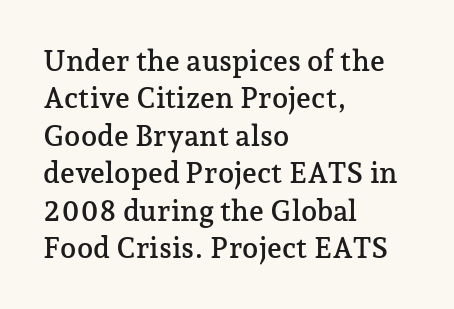
Q: Is the text italic (slanted)? A: No, it is upright.
Q: Is the typeface a serif or a sans-serif typeface? A: Serif.
Q: Is the text underlined? A: No.
Q: How is the paragraph aligned? A: Left-aligned.
Q: Is the spacing between letters normal or unusually wide? A: Normal.
Q: Is the spacing between lines tight, normal or loose? A: Normal.
Q: Width (condensed, normal, or wide)? A: Normal.
Q: Stroke contrast? A: Low.
Q: x-height? A: Medium.
Q: Monospaced? A: No.
